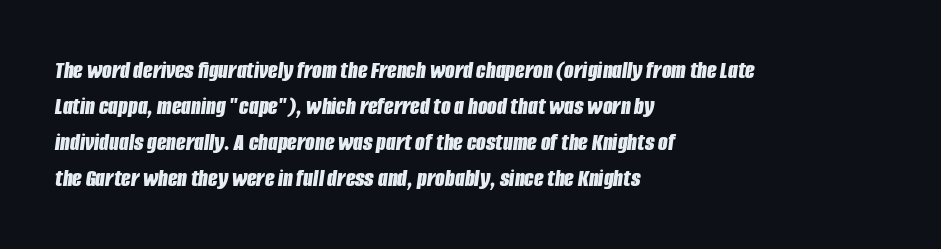
Q: Is the text bold? A: Yes.
Q: Is the text italic (slanted)? A: Yes, it leans right by about 8 degrees.
Q: Is the text underlined? A: No.
Q: How is the paragraph aligned? A: Left-aligned.
Q: Is the spacing between letters normal or unusually wide? A: Normal.
Q: Is the spacing between lines tight, normal or loose? A: Normal.
